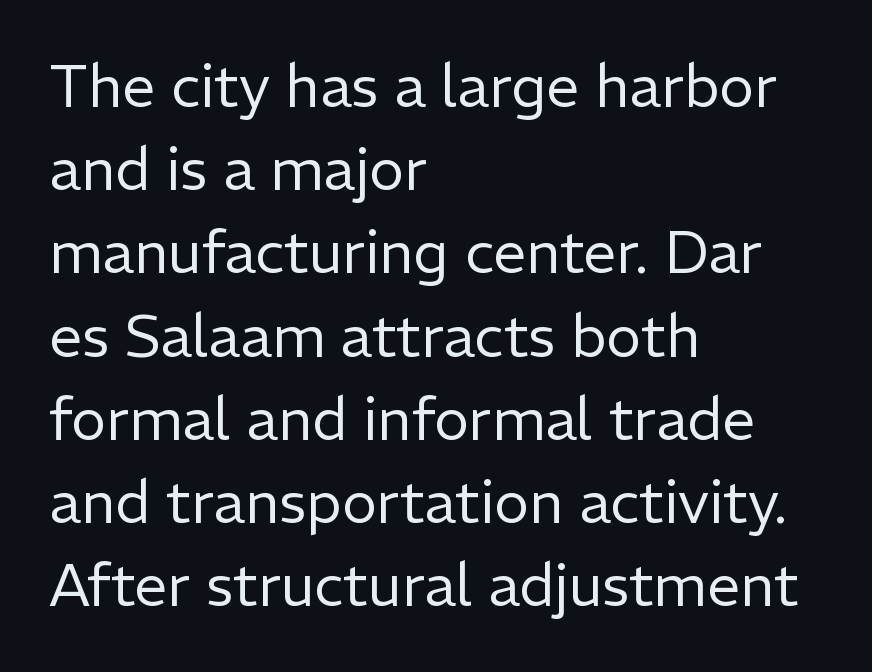
The image shows 59 px regular-weight sans-serif type, upright; set left-aligned, normal line spacing (1.41x), normal letter spacing, not underlined; low stroke contrast and a medium x-height.
